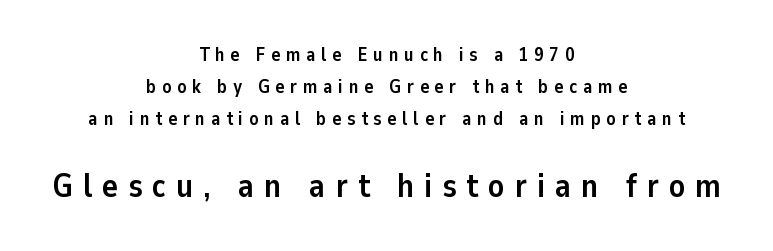
{"serif": "no", "italic": "no", "bold": "yes", "weight": "semibold", "width": "normal", "stroke_contrast": "low", "x_height": "medium", "monospaced": "no", "underline": "no", "align": "center", "line_spacing": "normal", "line_spacing_ratio": 1.68, "letter_spacing": "wide", "letter_spacing_em": 0.3, "larger_block": "second", "size_ratio": 1.74, "glyph_px": 33}
